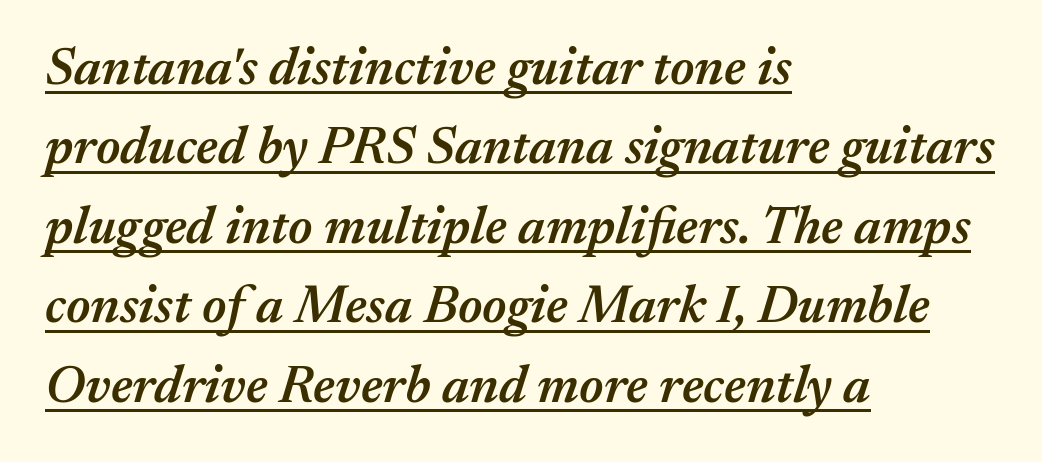
{"italic": "yes", "lean": "right", "slant_degrees": 17, "bold": "semi", "weight": "semibold", "width": "normal", "stroke_contrast": "medium", "x_height": "medium", "monospaced": "no", "underline": "yes", "align": "left", "line_spacing": "normal", "line_spacing_ratio": 1.5, "letter_spacing": "normal", "letter_spacing_em": 0.0, "glyph_px": 53}
